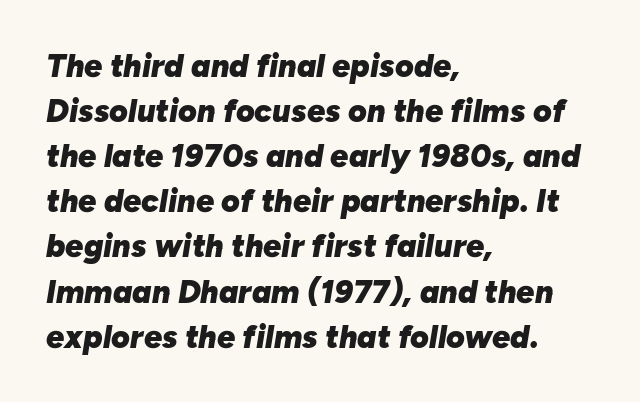
It's the slanting kind of type. The rendering uses natural spacing where letterforms have individual widths. The type is set solid horizontally, with unmodified tracking. Notice how the passage keeps a crisp vertical edge on the left only.
